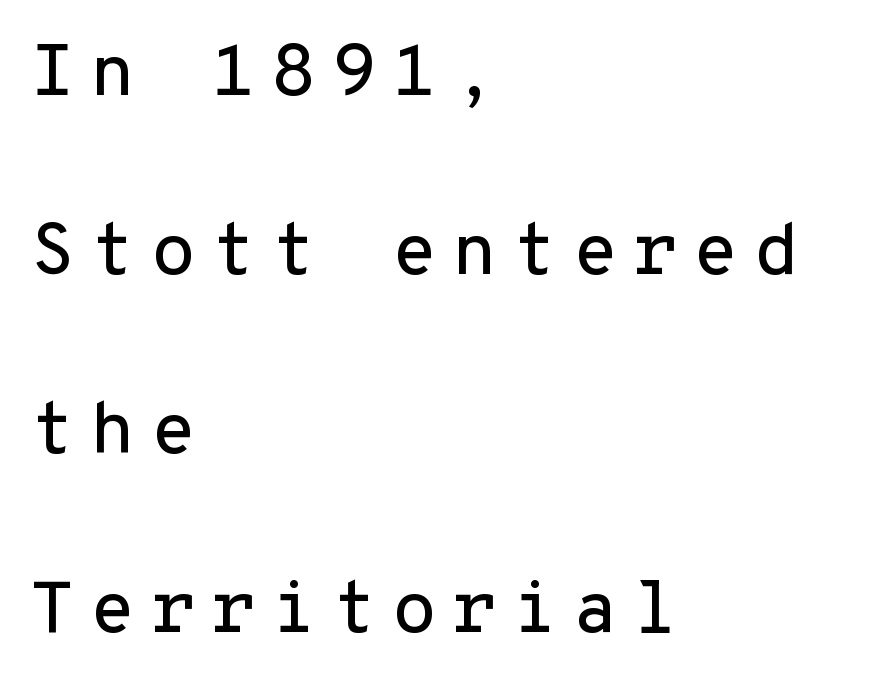
Q: Is the text italic (slanted)? A: No, it is upright.
Q: Is the typeface a serif or a sans-serif typeface? A: Sans-serif.
Q: Is the text underlined? A: No.
Q: How is the paragraph aligned? A: Left-aligned.
Q: Is the spacing between letters normal or unusually wide? A: Unusually wide.
Q: Is the spacing between lines tight, normal or loose? A: Loose.
Q: Width (condensed, normal, or wide)? A: Normal.
Q: Stroke contrast? A: Low.
Q: x-height? A: Medium.
Q: Monospaced? A: Yes.
